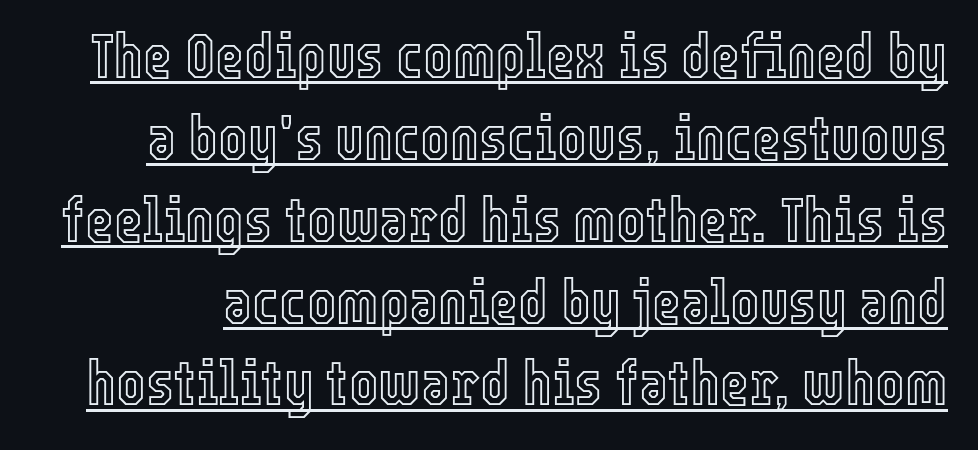
{"italic": "no", "width": "condensed", "x_height": "medium", "monospaced": "no", "underline": "yes", "line_spacing": "normal", "line_spacing_ratio": 1.32, "letter_spacing": "normal", "letter_spacing_em": 0.0, "glyph_px": 62}
